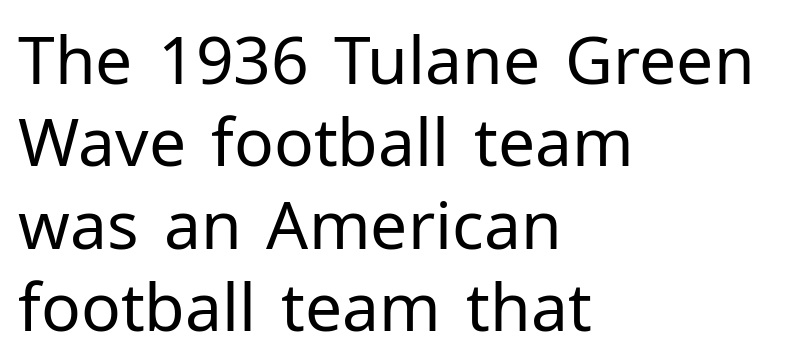
The image shows 66 px regular-weight sans-serif type, upright; set left-aligned, normal line spacing (1.25x), normal letter spacing, not underlined; low stroke contrast and a medium x-height.
